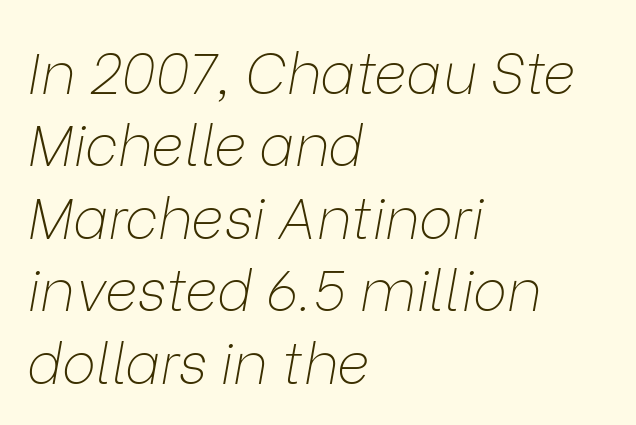
Q: Is the text bold? A: No.
Q: Is the text italic (slanted)? A: Yes, it leans right by about 9 degrees.
Q: Is the text underlined? A: No.
Q: How is the paragraph aligned? A: Left-aligned.
Q: Is the spacing between letters normal or unusually wide? A: Normal.
Q: Is the spacing between lines tight, normal or loose? A: Normal.
Q: Width (condensed, normal, or wide)? A: Normal.
Q: Stroke contrast? A: Low.
Q: x-height? A: Medium.
Q: Monospaced? A: No.
